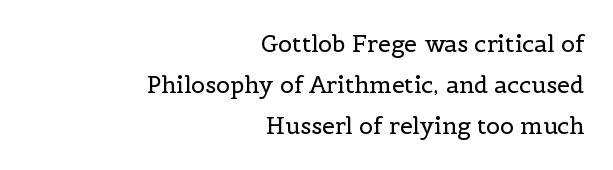
The image shows 23 px text type, upright; set right-aligned, line spacing 1.78x, normal letter spacing, not underlined.
